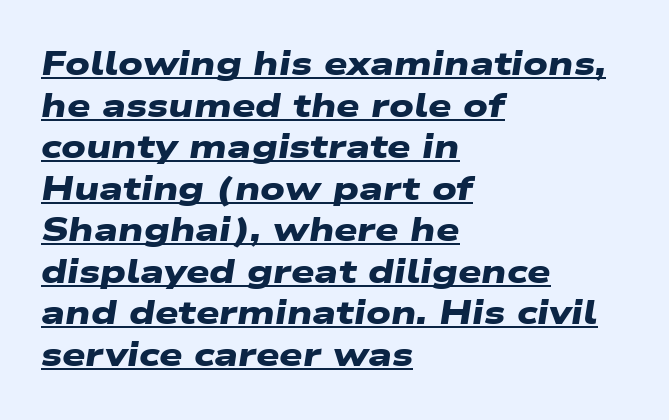
This sample has the flowing, uneven cadence of proportional lettering. Regarding serifs, this sample does without them. The rendered words wear a rule along their underside. These lines keep a tight, regular rhythm from letter to letter. Visually the block forms a straight wall on the left and a jagged coastline on the right. Quick note: interline space is typical.
